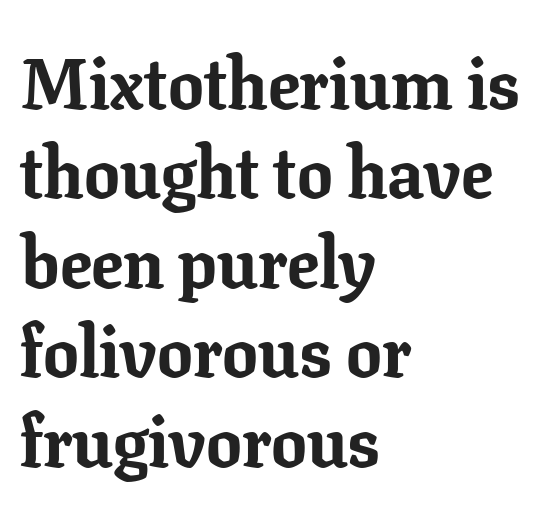
Vertical strokes here are truly vertical. Every row of glyphs begins at an identical x-position on the left. The glyphs are unaccompanied by any horizontal stroke below them. A typesetter would call this proportional, since set widths differ per character. Weight: bold.
